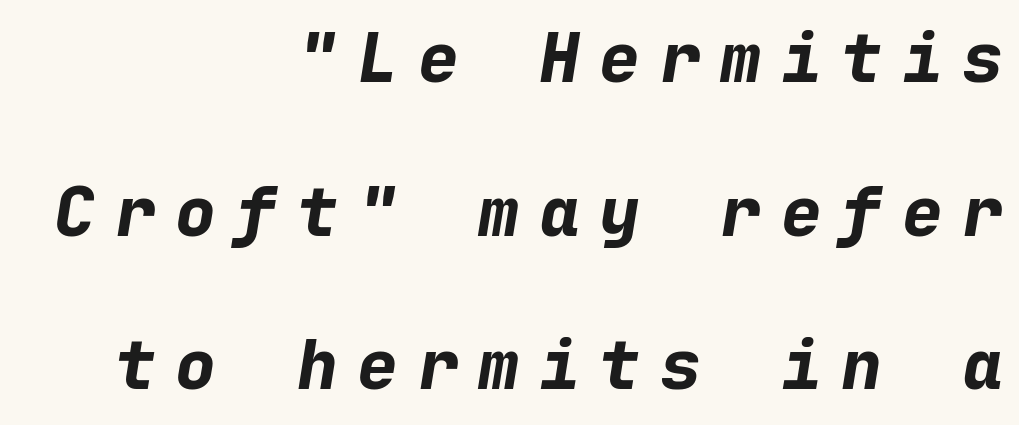
{"italic": "yes", "lean": "right", "slant_degrees": 9, "bold": "yes", "weight": "bold", "width": "normal", "stroke_contrast": "low", "x_height": "medium", "monospaced": "yes", "underline": "no", "align": "right", "line_spacing": "loose", "line_spacing_ratio": 2.26, "letter_spacing": "wide", "letter_spacing_em": 0.29, "glyph_px": 68}
